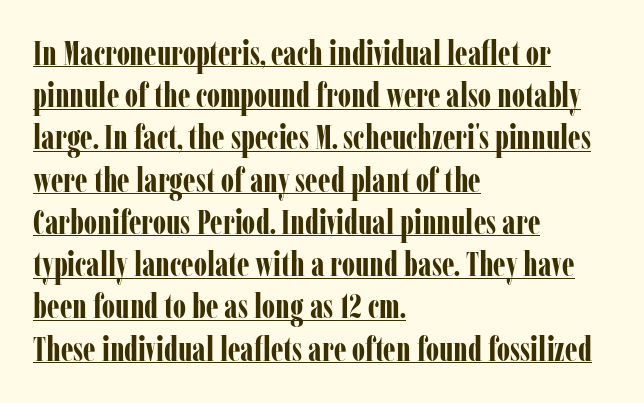
{"serif": "yes", "italic": "no", "bold": "yes", "weight": "bold", "width": "condensed", "stroke_contrast": "low", "x_height": "medium", "monospaced": "no", "underline": "yes", "align": "left", "line_spacing": "normal", "line_spacing_ratio": 1.28, "letter_spacing": "normal", "letter_spacing_em": 0.0, "glyph_px": 33}
